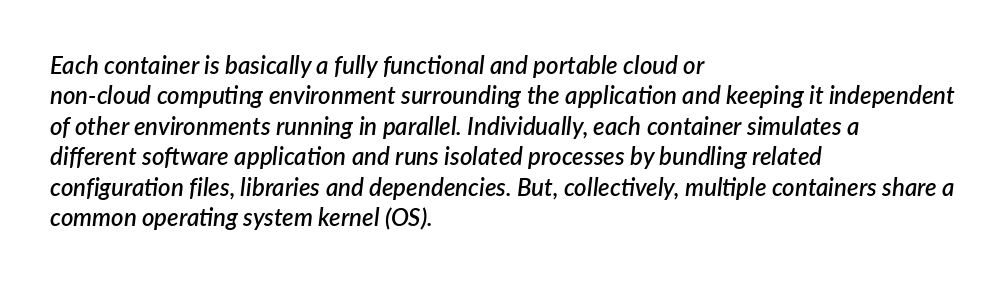
A semibold gives these letters moderate extra thickness, short of bold. The compositor pushed each line to the left boundary. The rows are spaced the way most documents space them. Posture: slanted. Words float on clear page, feet unadorned.
